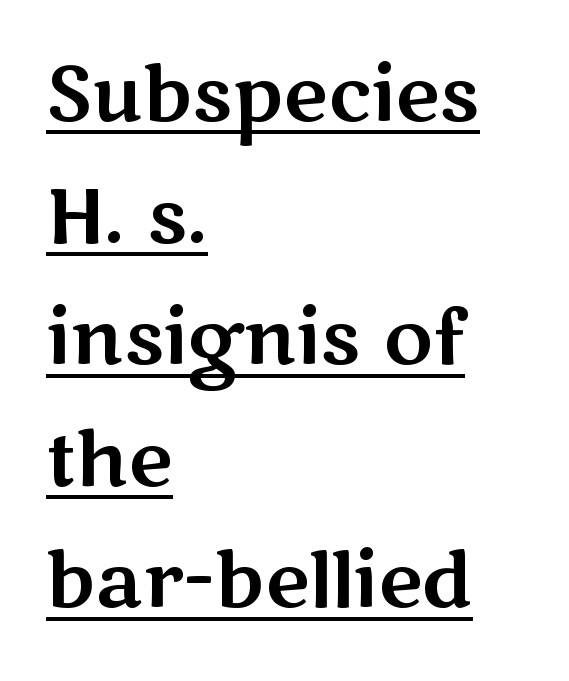
The font's upright variant was chosen for this text. Descenders here cross a horizontal rule under the line. The passage is arranged the way most books set body copy — flush left. Classification — sans serif. Letter spacing: default. Line spacing here is normal.
